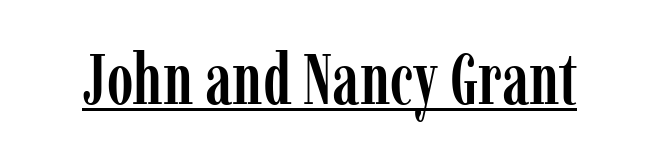
The image shows 72 px condensed serif type, upright; set normal letter spacing, underlined; low stroke contrast and a medium x-height.
